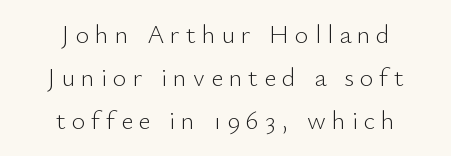
{"italic": "no", "bold": "no", "underline": "no", "align": "center", "line_spacing": "normal", "line_spacing_ratio": 1.65, "letter_spacing": "wide", "letter_spacing_em": 0.23, "glyph_px": 26}
